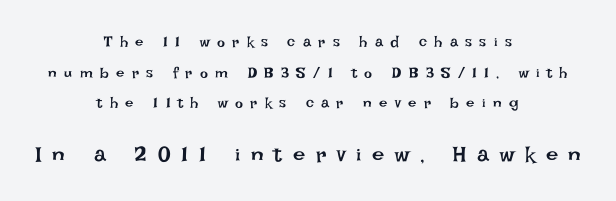
The image shows 22 px text type, upright; set centered, loose line spacing (2.04x), unusually wide letter spacing (+0.49 em), not underlined; the second (bottom) block is 1.47x larger.
